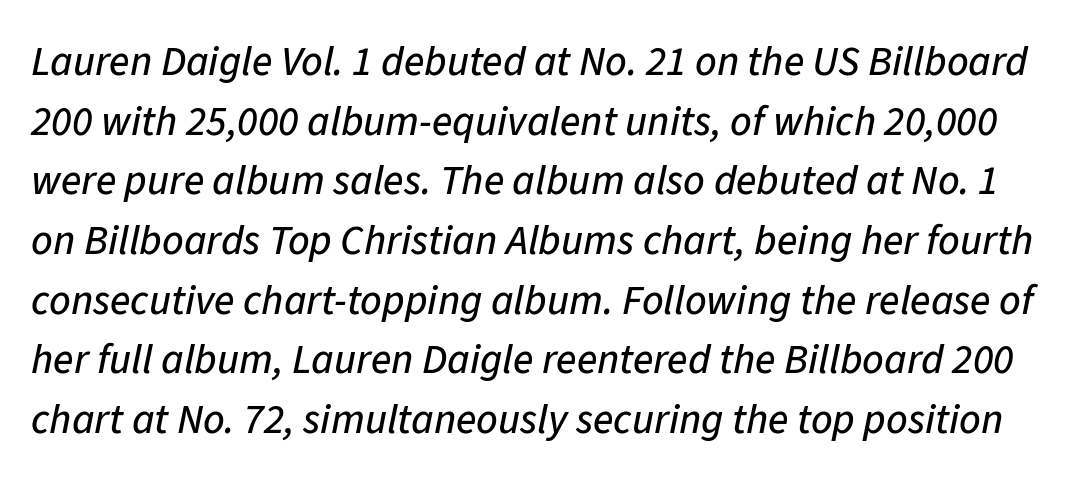
{"italic": "yes", "lean": "right", "slant_degrees": 11, "width": "normal", "stroke_contrast": "low", "x_height": "medium", "monospaced": "no", "underline": "no", "line_spacing": "normal", "line_spacing_ratio": 1.42, "letter_spacing": "normal", "letter_spacing_em": 0.0, "glyph_px": 42}
